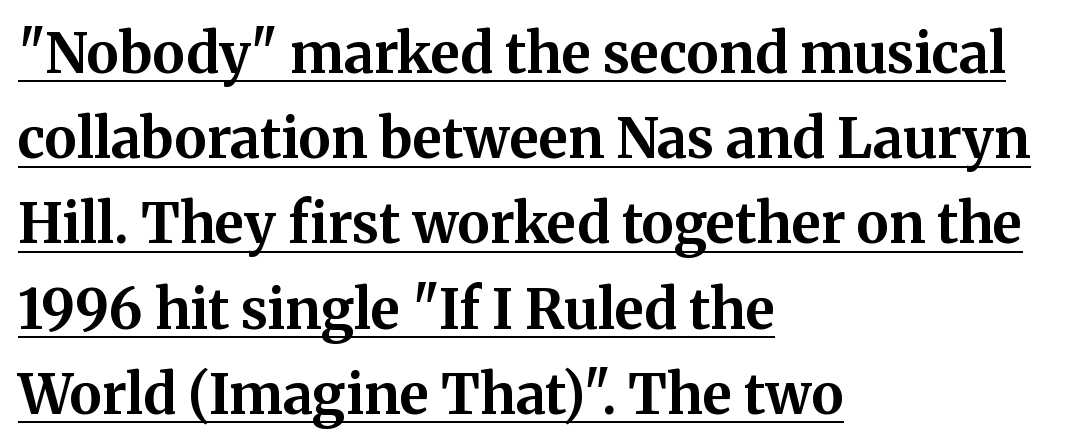
{"serif": "yes", "italic": "no", "bold": "yes", "weight": "bold", "width": "normal", "stroke_contrast": "medium", "x_height": "medium", "monospaced": "no", "underline": "yes", "align": "left", "line_spacing": "normal", "line_spacing_ratio": 1.55, "letter_spacing": "normal", "letter_spacing_em": 0.0, "glyph_px": 55}
